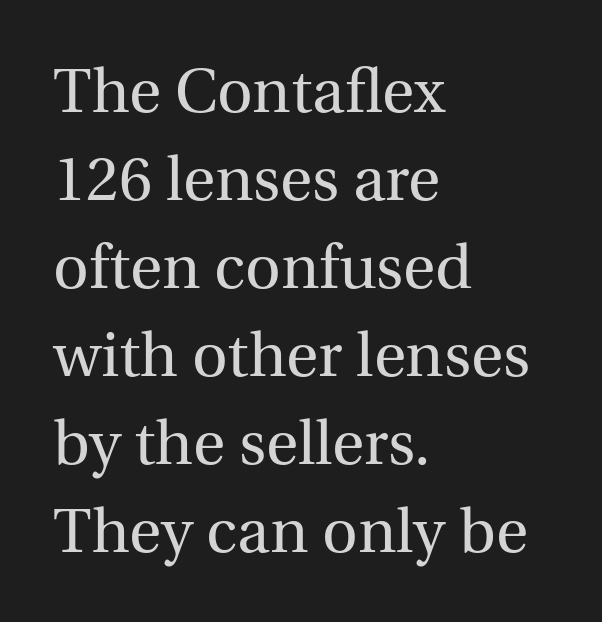
Q: Is the text bold? A: No.
Q: Is the text italic (slanted)? A: No, it is upright.
Q: Is the typeface a serif or a sans-serif typeface? A: Serif.
Q: Is the text underlined? A: No.
Q: How is the paragraph aligned? A: Left-aligned.
Q: Is the spacing between letters normal or unusually wide? A: Normal.
Q: Is the spacing between lines tight, normal or loose? A: Normal.
Q: Width (condensed, normal, or wide)? A: Normal.
Q: x-height? A: Medium.
Q: Monospaced? A: No.
